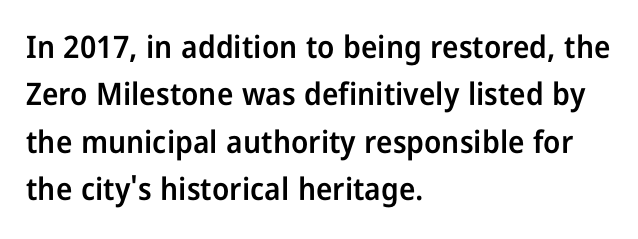
{"serif": "no", "italic": "no", "bold": "semi", "weight": "semibold", "width": "condensed", "stroke_contrast": "low", "x_height": "medium", "monospaced": "no", "underline": "no", "align": "left", "line_spacing": "normal", "line_spacing_ratio": 1.53, "letter_spacing": "normal", "letter_spacing_em": 0.0, "glyph_px": 31}
